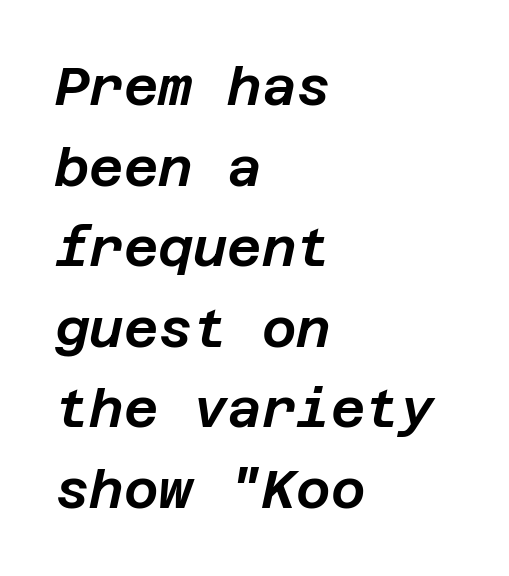
{"italic": "yes", "lean": "right", "slant_degrees": 12, "width": "normal", "stroke_contrast": "low", "x_height": "large", "underline": "no", "align": "left", "line_spacing": "normal", "line_spacing_ratio": 1.52, "letter_spacing": "normal", "letter_spacing_em": 0.0, "glyph_px": 53}
